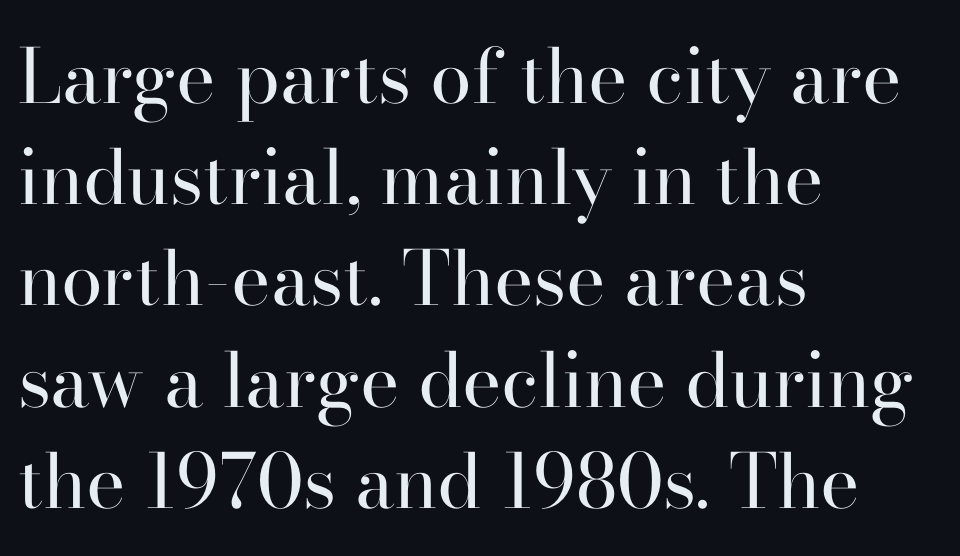
Q: Is the text bold? A: No.
Q: Is the text italic (slanted)? A: No, it is upright.
Q: Is the typeface a serif or a sans-serif typeface? A: Serif.
Q: Is the text underlined? A: No.
Q: How is the paragraph aligned? A: Left-aligned.
Q: Is the spacing between letters normal or unusually wide? A: Normal.
Q: Is the spacing between lines tight, normal or loose? A: Normal.
Q: Width (condensed, normal, or wide)? A: Normal.
Q: Stroke contrast? A: High.
Q: x-height? A: Small.
Q: Monospaced? A: No.
